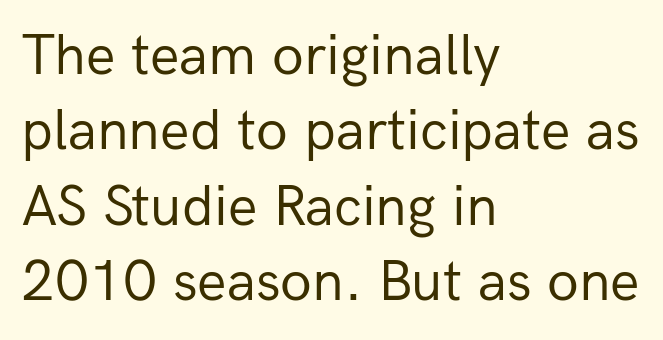
Q: Is the text bold? A: No.
Q: Is the text italic (slanted)? A: No, it is upright.
Q: Is the typeface a serif or a sans-serif typeface? A: Sans-serif.
Q: Is the text underlined? A: No.
Q: How is the paragraph aligned? A: Left-aligned.
Q: Is the spacing between letters normal or unusually wide? A: Normal.
Q: Is the spacing between lines tight, normal or loose? A: Normal.
Q: Width (condensed, normal, or wide)? A: Normal.
Q: Stroke contrast? A: Low.
Q: x-height? A: Medium.
Q: Monospaced? A: No.
